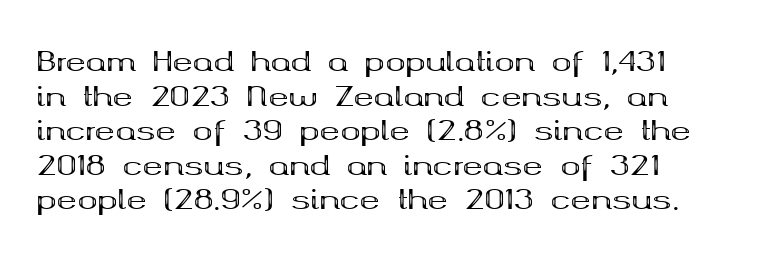
Q: Is the text bold? A: Yes.
Q: Is the text italic (slanted)? A: No, it is upright.
Q: Is the text underlined? A: No.
Q: How is the paragraph aligned? A: Left-aligned.
Q: Is the spacing between letters normal or unusually wide? A: Normal.
Q: Is the spacing between lines tight, normal or loose? A: Normal.
